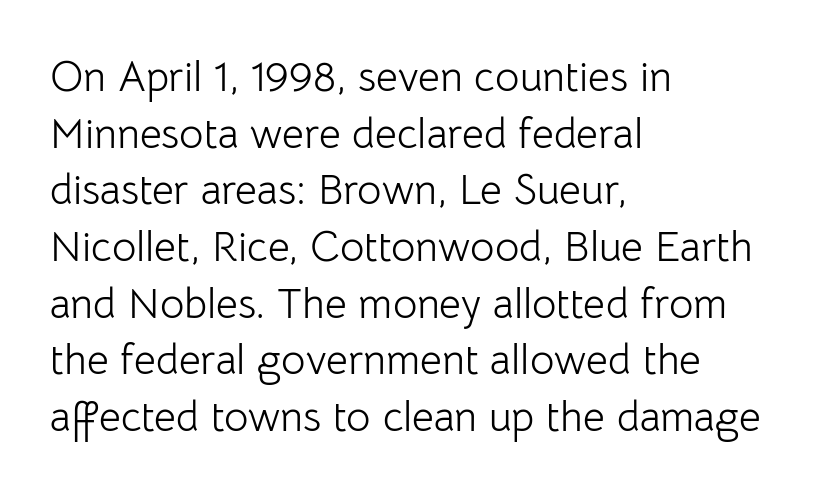
Underlining? Definitely not there. These lines are rendered in a variable-pitch font. Observe the ordinary spacing: letters are neighbours, not strangers. Leading matches the norm, producing a regular column.
